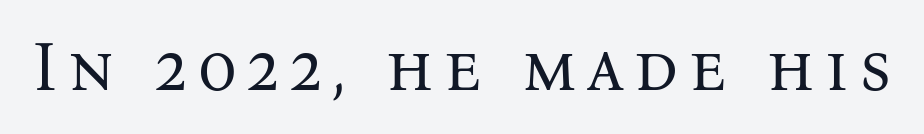
{"serif": "yes", "italic": "no", "bold": "no", "weight": "regular", "width": "normal", "stroke_contrast": "medium", "x_height": "medium", "monospaced": "no", "underline": "no", "glyph_px": 69}
